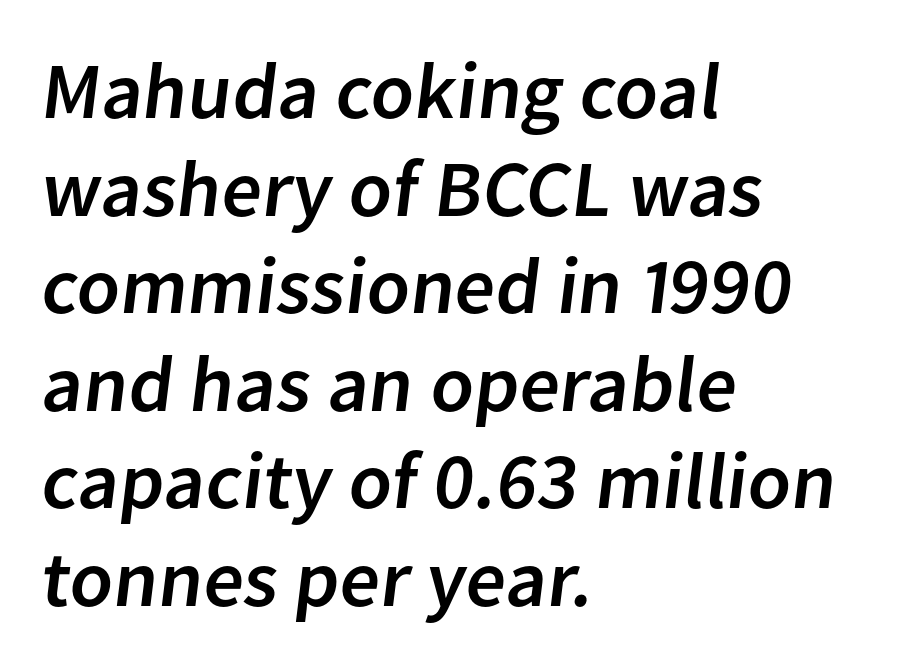
Q: Is the typeface a serif or a sans-serif typeface? A: Sans-serif.
Q: Is the text underlined? A: No.
Q: How is the paragraph aligned? A: Left-aligned.
Q: Is the spacing between letters normal or unusually wide? A: Normal.
Q: Width (condensed, normal, or wide)? A: Normal.
Q: Stroke contrast? A: Low.
Q: x-height? A: Medium.
Q: Monospaced? A: No.
